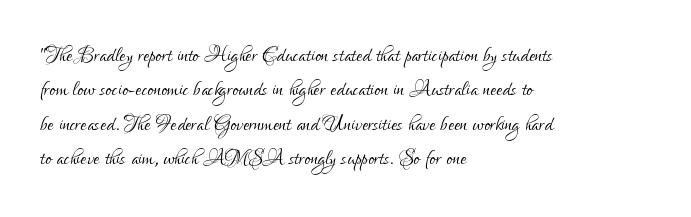
Letters rest on an invisible, unmarked baseline. This sample has the flowing, uneven cadence of proportional lettering. Compared with a centered layout, this one pins lines to the left instead. Look at the tracking — it's just the regular setting, nothing added. The type family on display is of the sans-serif kind.
